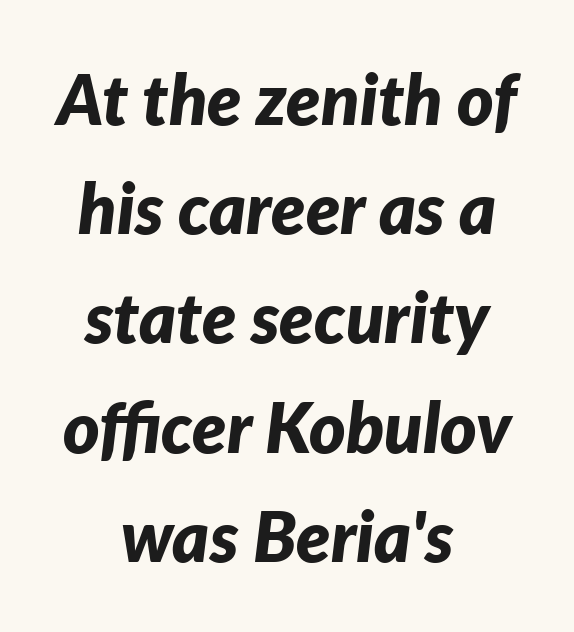
The image shows 70 px bold type, italic (leaning right); set centered, normal line spacing (1.56x), normal letter spacing, not underlined; low stroke contrast and a medium x-height.
